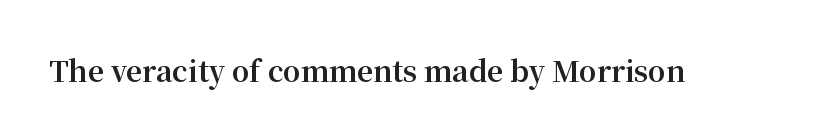
{"serif": "yes", "italic": "no", "bold": "yes", "weight": "bold", "width": "normal", "stroke_contrast": "medium", "x_height": "medium", "monospaced": "no", "underline": "no", "letter_spacing": "normal", "letter_spacing_em": 0.0, "glyph_px": 28}
